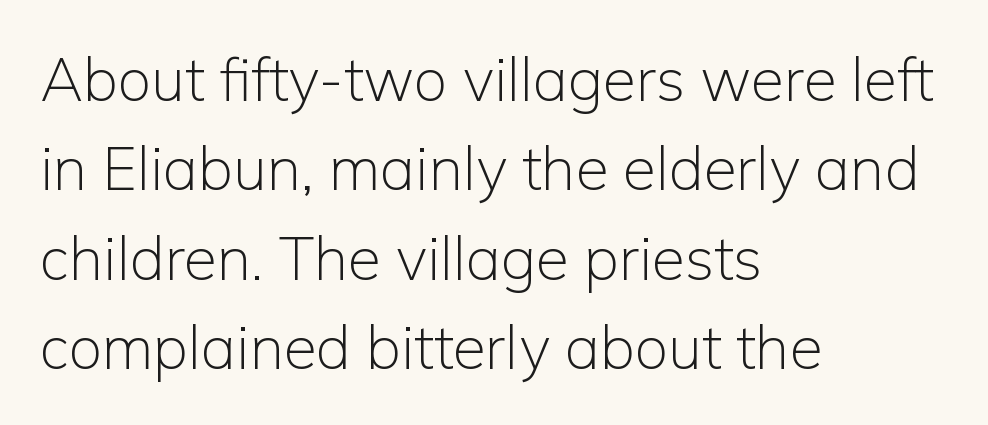
Q: Is the text bold? A: No.
Q: Is the text italic (slanted)? A: No, it is upright.
Q: Is the typeface a serif or a sans-serif typeface? A: Sans-serif.
Q: Is the text underlined? A: No.
Q: How is the paragraph aligned? A: Left-aligned.
Q: Is the spacing between letters normal or unusually wide? A: Normal.
Q: Is the spacing between lines tight, normal or loose? A: Normal.
Q: Width (condensed, normal, or wide)? A: Normal.
Q: Stroke contrast? A: Low.
Q: x-height? A: Medium.
Q: Monospaced? A: No.
